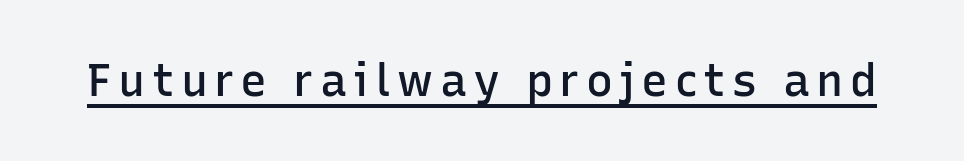
{"serif": "no", "italic": "no", "bold": "semi", "weight": "semibold", "width": "normal", "stroke_contrast": "low", "x_height": "medium", "monospaced": "no", "underline": "yes", "glyph_px": 45}
